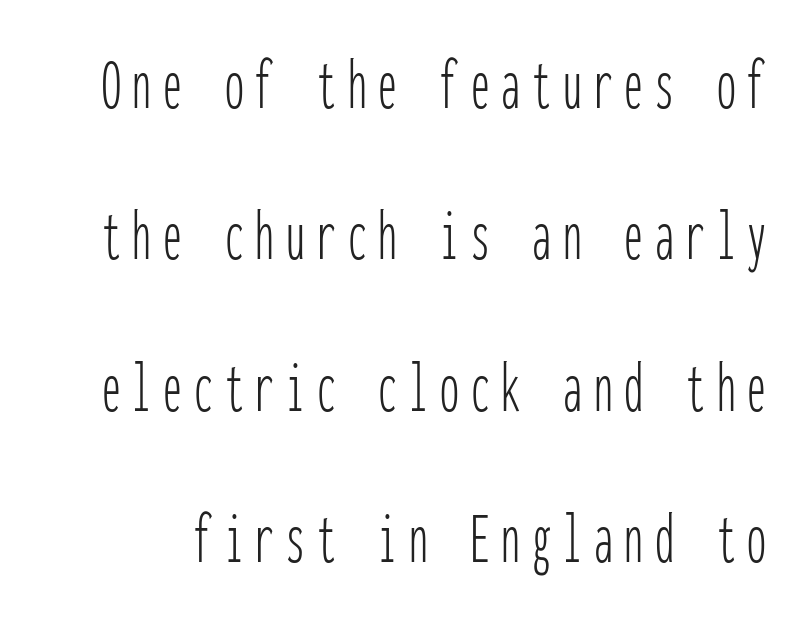
The image shows 75 px thin, condensed sans-serif type, upright, monospaced; set loose line spacing (2.02x), not underlined; low stroke contrast and a medium x-height.
